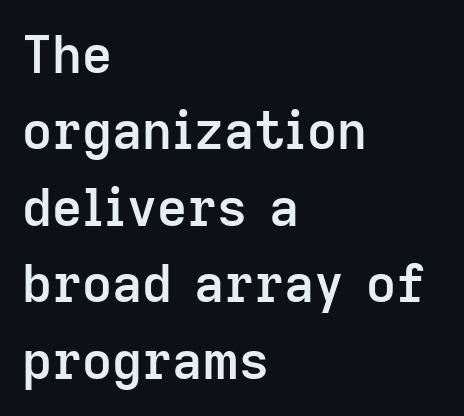
{"serif": "no", "italic": "no", "bold": "semi", "weight": "semibold", "width": "normal", "stroke_contrast": "low", "x_height": "medium", "monospaced": "no", "underline": "no", "align": "left", "line_spacing": "normal", "line_spacing_ratio": 1.47, "letter_spacing": "normal", "letter_spacing_em": 0.0, "glyph_px": 52}
